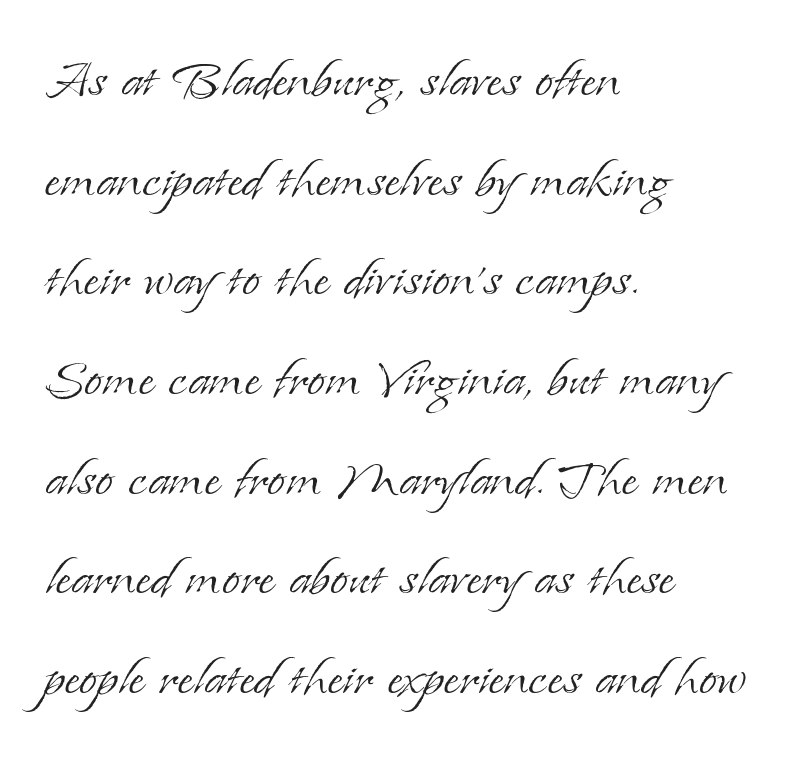
The image shows 66 px light serif type; set left-aligned, normal line spacing (1.51x), normal letter spacing, not underlined; low stroke contrast and a small x-height.
